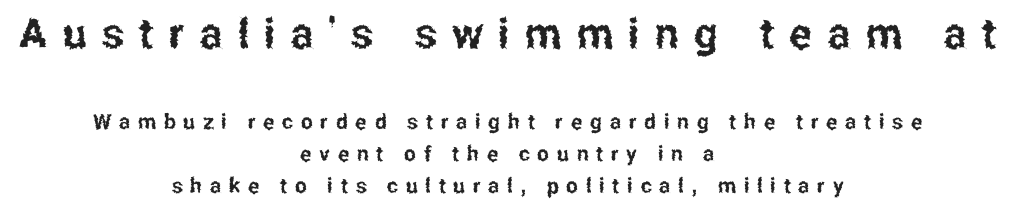
Normally led — the rows are evenly, conventionally spaced. Compare the two chunks: the upper has the greater cap height. Nope, no serifs anywhere on these letters. The lettering stays uniformly vertical, giving the passage a roman look. This sample uses expanded letter spacing, leaving extra air between glyphs. The letters advance in unequal steps, a hallmark of proportional type.
